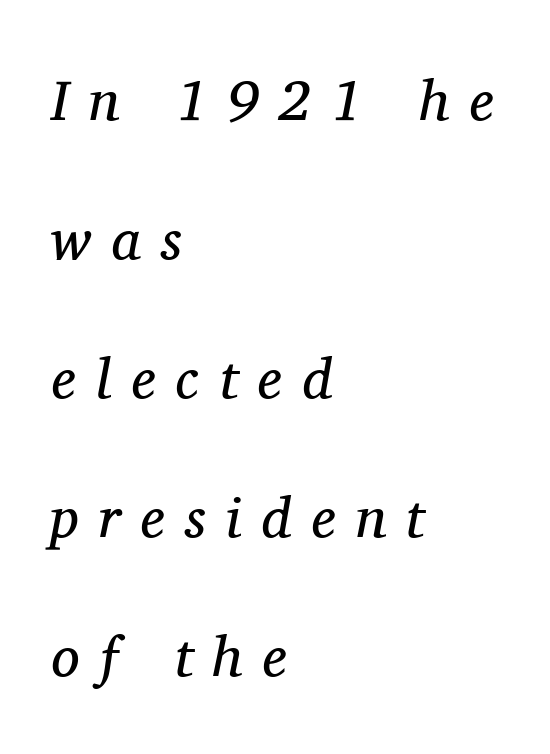
Descenders are the only things crossing below the line. Notice how the stems are inclined rather than vertical — that's the hallmark of italics. Is this a heavy cut? Hardly; it is regular or lighter. The lines are quadded left. The rendering uses natural spacing where letterforms have individual widths.
